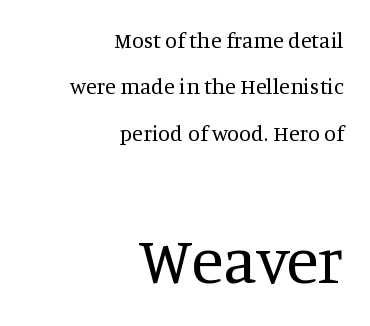
The image shows 66 px regular-weight serif type, upright; set right-aligned, loose line spacing (2.11x), normal letter spacing, not underlined; the second (bottom) block is 3.0x larger; medium stroke contrast and a large x-height.
